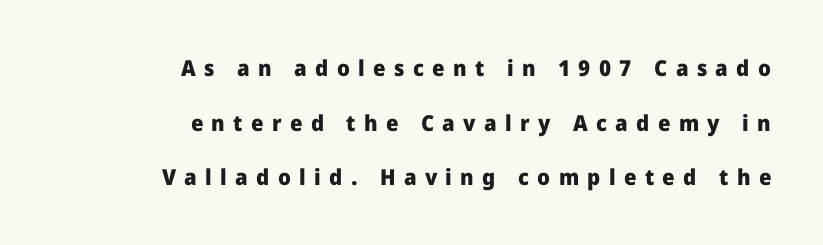
Pretty heavy lettering here — definitely bold. The tracking jumps out immediately: characters are airy and widely separated. The gap between lines stays unmarked. The rendering uses a large line-height, opening up the rows. Reading down the block, your eye finds every line finishing at a fixed right position. The specimen reads as upright at a glance.
